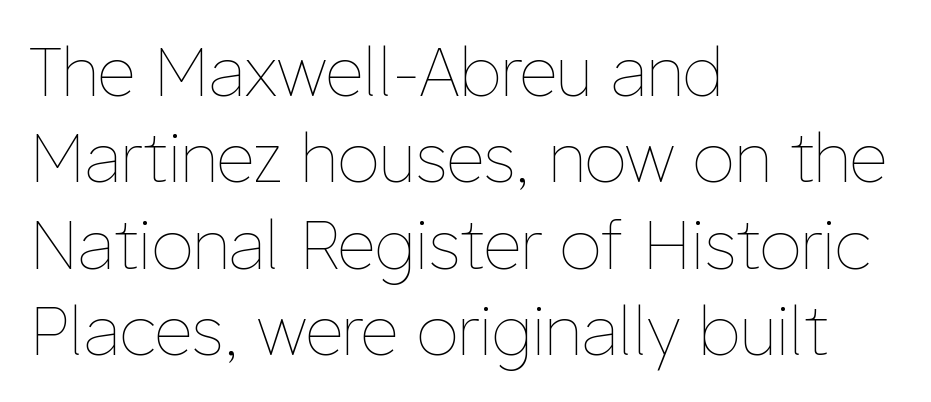
Q: Is the text bold? A: No.
Q: Is the text italic (slanted)? A: No, it is upright.
Q: Is the text underlined? A: No.
Q: How is the paragraph aligned? A: Left-aligned.
Q: Is the spacing between letters normal or unusually wide? A: Normal.
Q: Is the spacing between lines tight, normal or loose? A: Normal.
Q: Width (condensed, normal, or wide)? A: Normal.
Q: Stroke contrast? A: Low.
Q: x-height? A: Medium.
Q: Monospaced? A: No.
